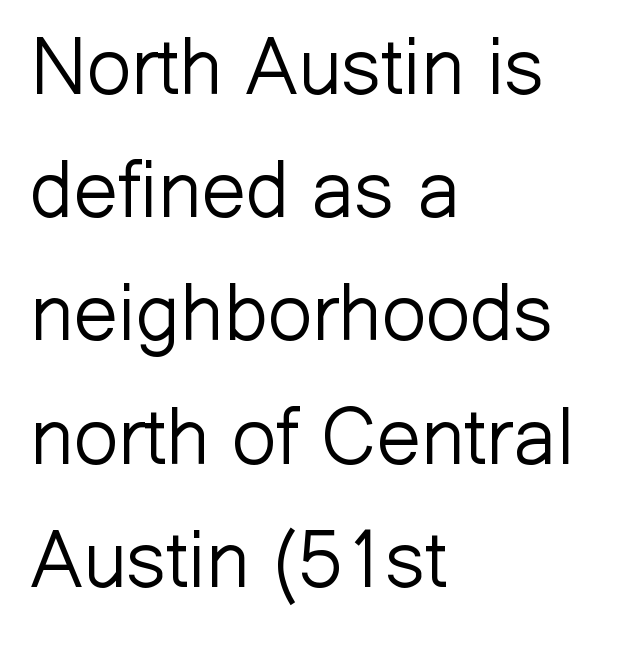
Has an underline been added? It has not. Leading matches the norm, producing a regular column. Is the letter spacing exaggerated? No — it looks like the ordinary default. Do the characters align in a grid? No, the font is proportional. Unlike italic type, these characters show no tilt at all.
